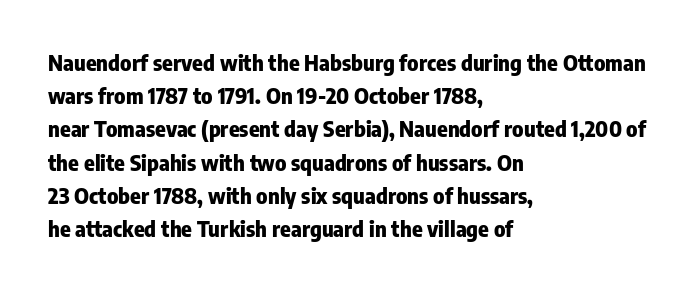
Q: Is the text bold? A: Yes.
Q: Is the text italic (slanted)? A: No, it is upright.
Q: Is the text underlined? A: No.
Q: How is the paragraph aligned? A: Left-aligned.
Q: Is the spacing between letters normal or unusually wide? A: Normal.
Q: Is the spacing between lines tight, normal or loose? A: Normal.
